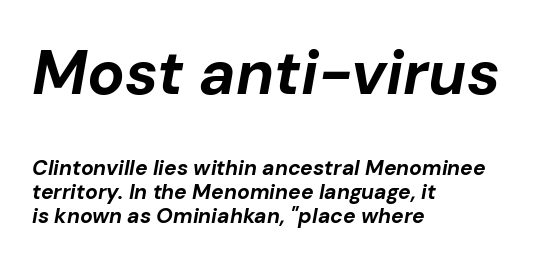
The image shows 62 px bold type, italic (leaning right); set left-aligned, line spacing 1.16x, normal letter spacing, not underlined; the first (top) block is 2.95x larger; low stroke contrast and a medium x-height.
